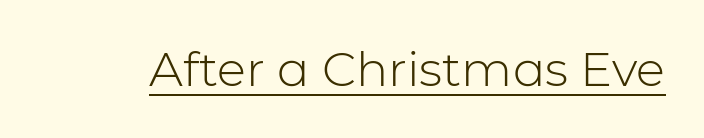
Q: Is the text bold? A: No.
Q: Is the text italic (slanted)? A: No, it is upright.
Q: Is the typeface a serif or a sans-serif typeface? A: Sans-serif.
Q: Is the text underlined? A: Yes.
Q: Is the spacing between letters normal or unusually wide? A: Normal.
Q: Width (condensed, normal, or wide)? A: Normal.
Q: Stroke contrast? A: Low.
Q: x-height? A: Medium.
Q: Monospaced? A: No.
